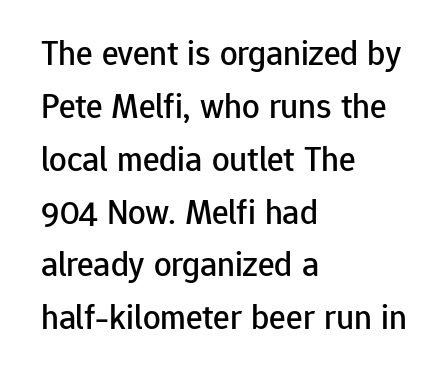
The gap between lines stays unmarked. Is there much room between lines? A standard amount, neither cramped nor airy. Inter-character spacing is left at the font's built-in metrics. The rendering anchors every line to the left-hand side. This is roman type, the default non-slanted kind.
